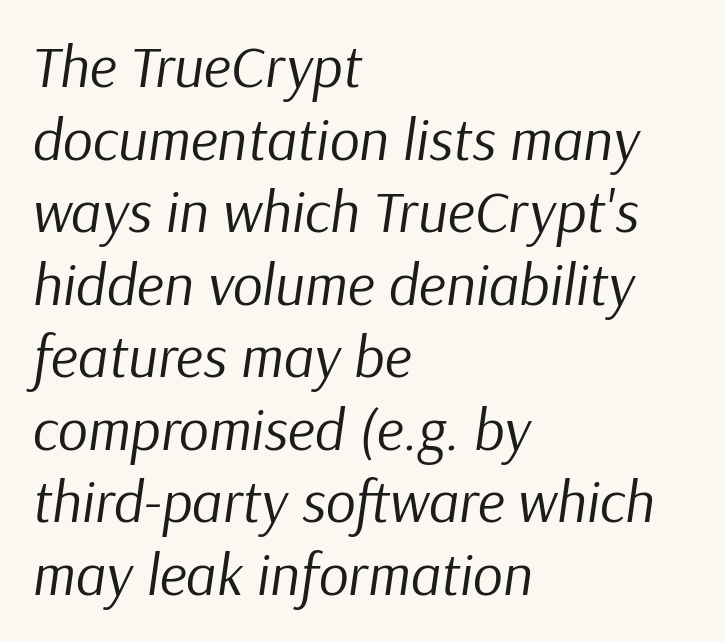
{"italic": "yes", "lean": "right", "slant_degrees": 9, "bold": "no", "weight": "regular", "width": "normal", "stroke_contrast": "low", "x_height": "medium", "monospaced": "no", "underline": "no", "align": "left", "line_spacing_ratio": 1.23, "letter_spacing": "normal", "letter_spacing_em": 0.0, "glyph_px": 59}
